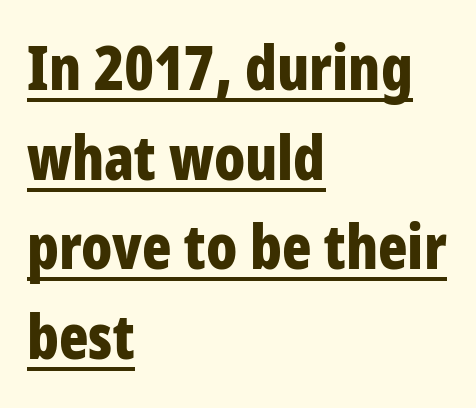
Q: Is the text bold? A: Yes.
Q: Is the text italic (slanted)? A: No, it is upright.
Q: Is the typeface a serif or a sans-serif typeface? A: Sans-serif.
Q: Is the text underlined? A: Yes.
Q: How is the paragraph aligned? A: Left-aligned.
Q: Is the spacing between letters normal or unusually wide? A: Normal.
Q: Is the spacing between lines tight, normal or loose? A: Normal.
Q: Width (condensed, normal, or wide)? A: Condensed.
Q: Stroke contrast? A: Low.
Q: x-height? A: Large.
Q: Monospaced? A: No.
